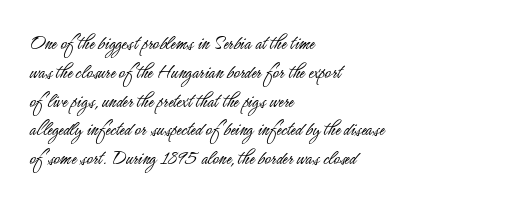
{"bold": "no", "underline": "no", "align": "left", "line_spacing": "normal", "line_spacing_ratio": 1.37, "letter_spacing": "normal", "letter_spacing_em": 0.0, "glyph_px": 21}
